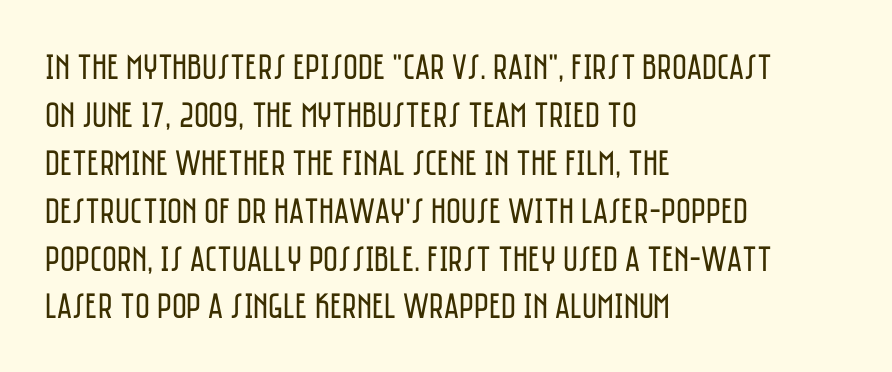
{"serif": "no", "italic": "no", "bold": "no", "weight": "regular", "width": "condensed", "stroke_contrast": "low", "x_height": "large", "monospaced": "no", "underline": "no", "align": "left", "line_spacing": "normal", "line_spacing_ratio": 1.33, "letter_spacing": "normal", "letter_spacing_em": 0.0, "glyph_px": 36}
